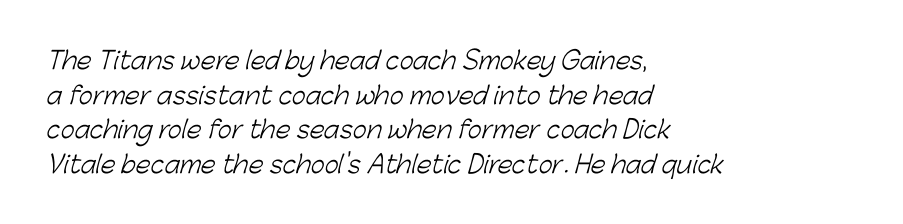
The image shows 24 px text type; set left-aligned, normal line spacing (1.44x), normal letter spacing, not underlined.
